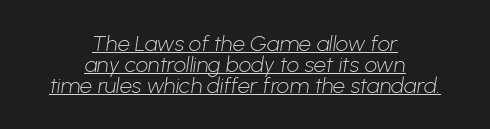
The string is rendered with underlining switched on. In terms of letterspacing, this is plain default setting. The font sits on the lighter half of the weight spectrum, regular included. Horizontal alignment here is central, giving a formal, balanced look. If you measured baseline to baseline, you'd find a short distance.
